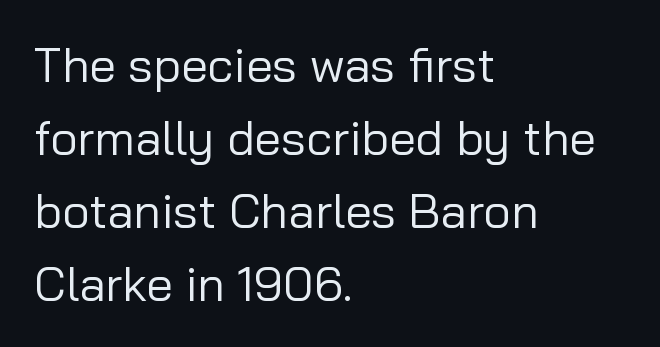
{"serif": "no", "italic": "no", "bold": "no", "weight": "regular", "width": "normal", "stroke_contrast": "low", "x_height": "medium", "monospaced": "no", "underline": "no", "align": "left", "line_spacing": "normal", "line_spacing_ratio": 1.52, "letter_spacing": "normal", "letter_spacing_em": 0.0, "glyph_px": 48}
